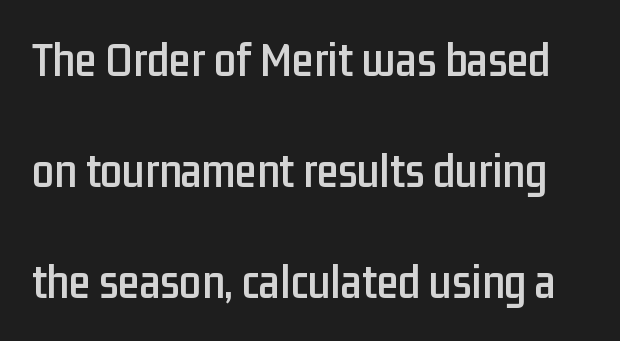
Is the letter spacing exaggerated? No — it looks like the ordinary default. A sans-serif font was chosen for this passage. Horizontal bands of white between lines are thick stripes. Tall strokes in this sample are plumb rather than angled. Check the space under the baseline: it is left empty.
